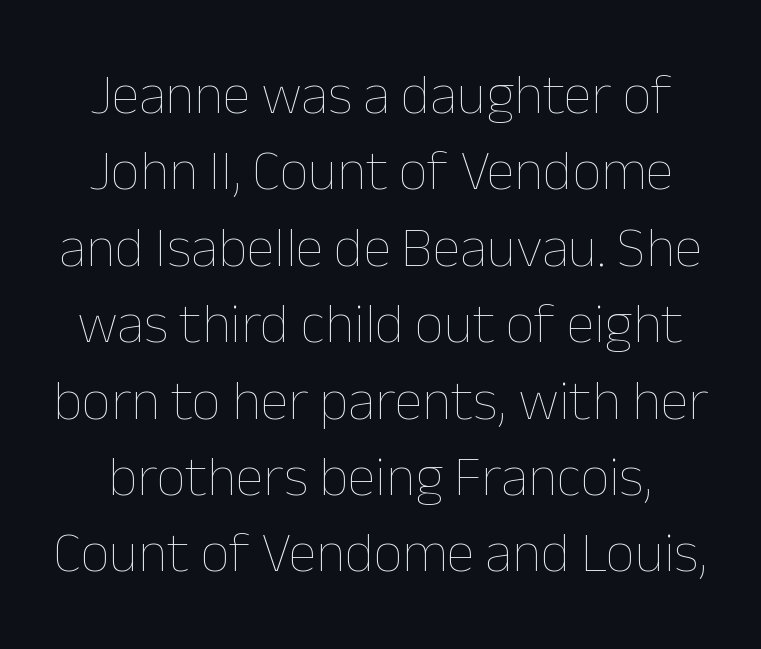
Q: Is the text bold? A: No.
Q: Is the text italic (slanted)? A: No, it is upright.
Q: Is the text underlined? A: No.
Q: Is the spacing between letters normal or unusually wide? A: Normal.
Q: Is the spacing between lines tight, normal or loose? A: Normal.
Q: Width (condensed, normal, or wide)? A: Normal.
Q: Stroke contrast? A: Low.
Q: x-height? A: Medium.
Q: Monospaced? A: No.
